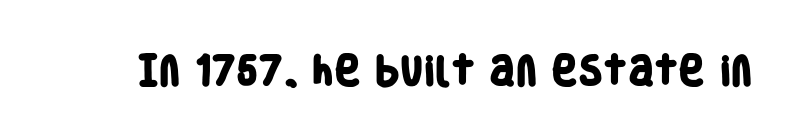
Q: Is the text bold? A: Yes.
Q: Is the typeface a serif or a sans-serif typeface? A: Sans-serif.
Q: Is the text underlined? A: No.
Q: Is the spacing between letters normal or unusually wide? A: Normal.
Q: Width (condensed, normal, or wide)? A: Condensed.
Q: Stroke contrast? A: Low.
Q: x-height? A: Large.
Q: Monospaced? A: No.
